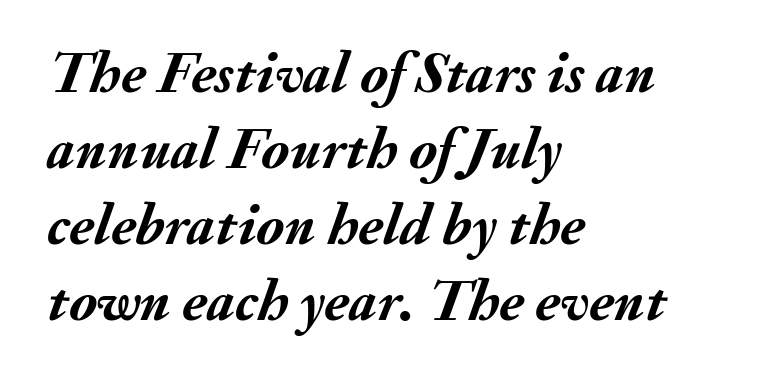
Anything drawn beneath the words? Only blank space. In terms of leading, this rendering sits right in the middle. These lines are rendered in a variable-pitch font. Every letter is thick-stroked: bold, no question.
